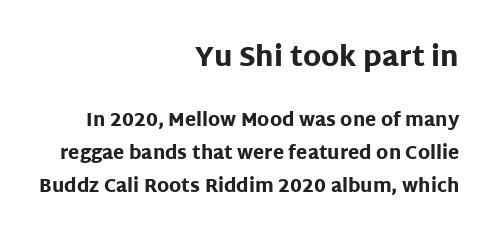
Q: Is the text bold? A: Yes.
Q: Is the text italic (slanted)? A: No, it is upright.
Q: Is the text underlined? A: No.
Q: How is the paragraph aligned? A: Right-aligned.
Q: Is the spacing between letters normal or unusually wide? A: Normal.
Q: Which block of text is set in a larger size, the first (top) or the second (bottom)? A: The first (top) one.
